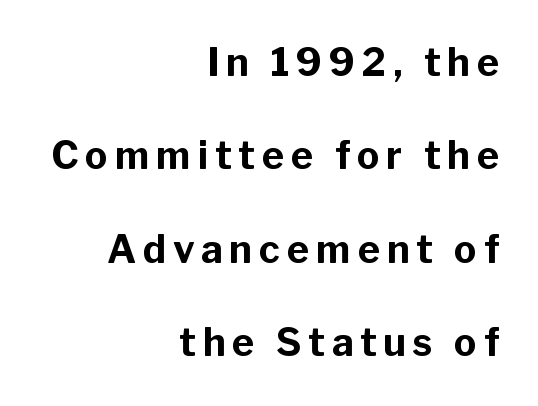
{"serif": "no", "italic": "no", "bold": "yes", "weight": "bold", "width": "normal", "stroke_contrast": "low", "x_height": "medium", "monospaced": "no", "underline": "no", "align": "right", "line_spacing": "loose", "line_spacing_ratio": 2.46, "glyph_px": 38}
